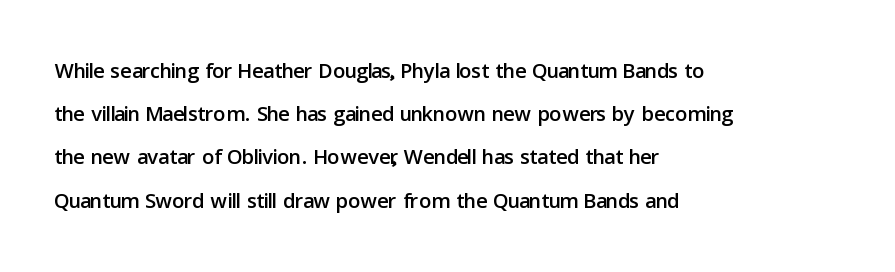
{"serif": "no", "italic": "no", "width": "normal", "stroke_contrast": "low", "x_height": "medium", "monospaced": "no", "underline": "no", "align": "left", "line_spacing": "normal", "line_spacing_ratio": 1.44, "letter_spacing": "normal", "letter_spacing_em": 0.0, "glyph_px": 30}
